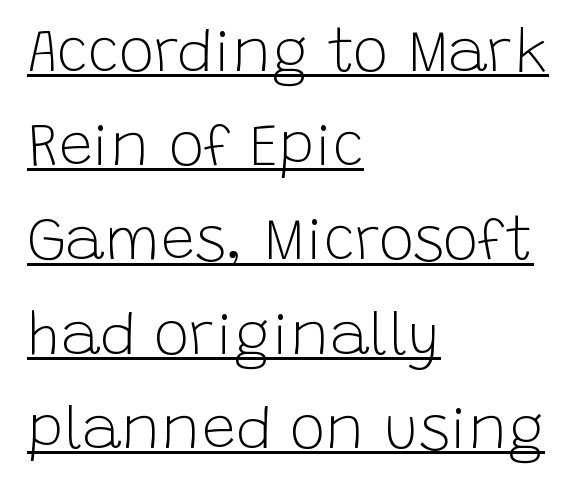
The image shows 60 px light sans-serif type, upright; set left-aligned, normal line spacing (1.57x), normal letter spacing, underlined; low stroke contrast and a large x-height.
